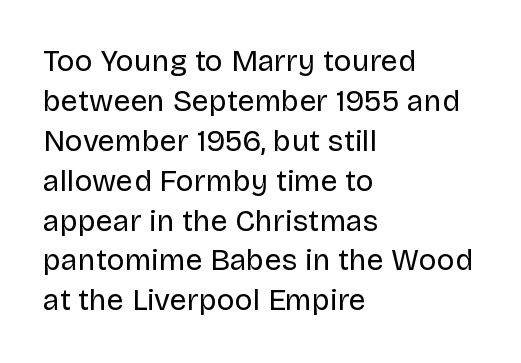
The image shows 30 px regular-weight sans-serif type, upright; set left-aligned, normal line spacing (1.33x), normal letter spacing, not underlined; low stroke contrast and a large x-height.
